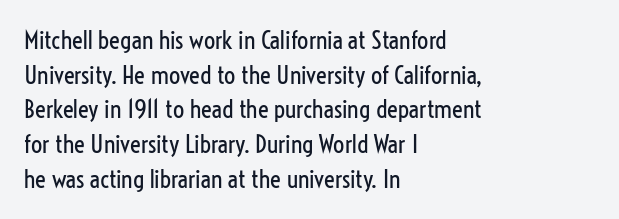
Q: Is the text bold? A: No.
Q: Is the text italic (slanted)? A: No, it is upright.
Q: Is the text underlined? A: No.
Q: How is the paragraph aligned? A: Left-aligned.
Q: Is the spacing between letters normal or unusually wide? A: Normal.
Q: Is the spacing between lines tight, normal or loose? A: Normal.
